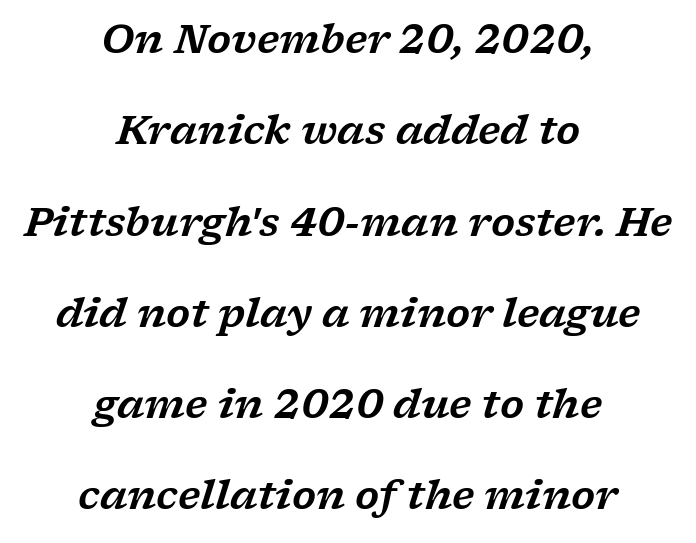
Is this a fixed-width face? No — the glyphs have proportional, varying widths. Caption: multi-line text, centered on the measure. The glyphs look as if they've been sheared to an angle. The letters sit at their default tracking, neither squeezed nor spread.
